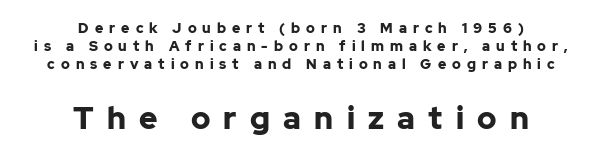
Q: Is the text bold? A: Yes.
Q: Is the text italic (slanted)? A: No, it is upright.
Q: Is the typeface a serif or a sans-serif typeface? A: Sans-serif.
Q: Is the text underlined? A: No.
Q: How is the paragraph aligned? A: Centered.
Q: Is the spacing between letters normal or unusually wide? A: Unusually wide.
Q: Is the spacing between lines tight, normal or loose? A: Normal.
Q: Which block of text is set in a larger size, the first (top) or the second (bottom)? A: The second (bottom) one.
Q: Width (condensed, normal, or wide)? A: Normal.
Q: Stroke contrast? A: Low.
Q: x-height? A: Medium.
Q: Monospaced? A: No.
